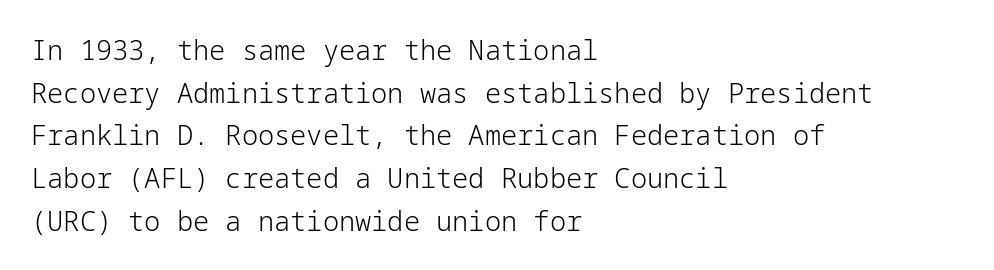
The ragged edge is on the right, which tells us the setting is flush left. Vertical strokes here are truly vertical. Heaviness? Minimal to ordinary, like unemphasized prose. Lines of text with bare space underneath.
